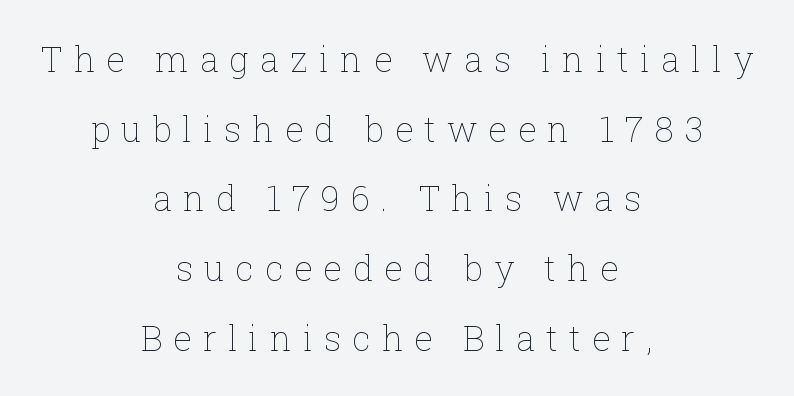
Q: Is the text bold? A: No.
Q: Is the text italic (slanted)? A: No, it is upright.
Q: Is the text underlined? A: No.
Q: How is the paragraph aligned? A: Centered.
Q: Is the spacing between letters normal or unusually wide? A: Unusually wide.
Q: Is the spacing between lines tight, normal or loose? A: Loose.
Q: Width (condensed, normal, or wide)? A: Normal.
Q: Stroke contrast? A: Low.
Q: x-height? A: Medium.
Q: Monospaced? A: No.
